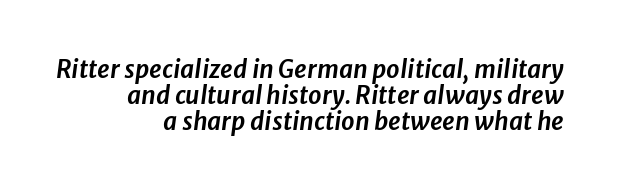
The space between consecutive lines is stingy. The glyphs look as if they've been sheared to an angle. The horizontal fit of the characters is conventional and even. The passage is arranged like a letterhead date or caption credit — flush right. Quick note: underline off.
